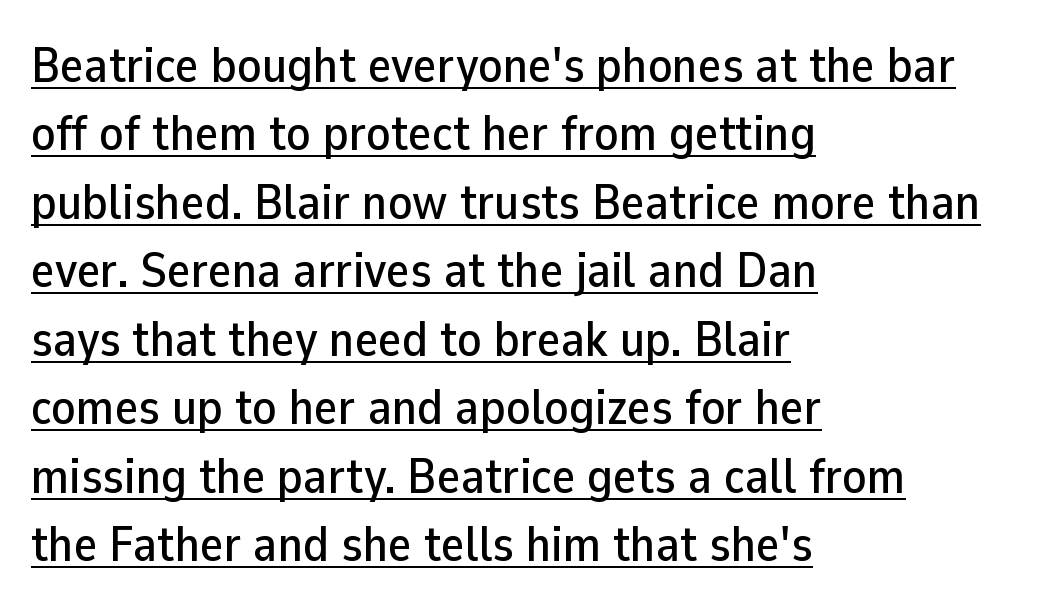
{"serif": "no", "italic": "no", "width": "normal", "stroke_contrast": "low", "x_height": "medium", "monospaced": "no", "underline": "yes", "align": "left", "line_spacing": "normal", "line_spacing_ratio": 1.37, "letter_spacing": "normal", "letter_spacing_em": 0.0, "glyph_px": 50}
